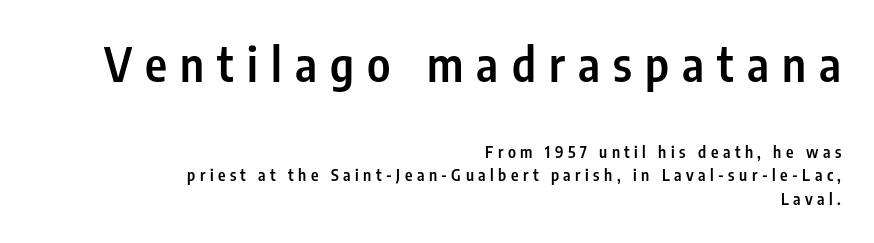
{"serif": "no", "italic": "no", "bold": "semi", "weight": "semibold", "width": "condensed", "stroke_contrast": "low", "x_height": "medium", "monospaced": "no", "underline": "no", "align": "right", "line_spacing": "normal", "line_spacing_ratio": 1.49, "letter_spacing": "wide", "letter_spacing_em": 0.28, "larger_block": "first", "size_ratio": 2.94, "glyph_px": 47}
